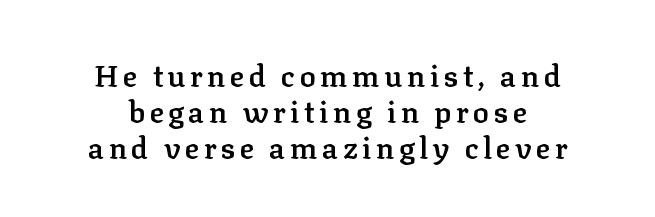
The image shows 30 px semibold serif type, upright; set centered, line spacing 1.2x, not underlined; low stroke contrast and a medium x-height.
